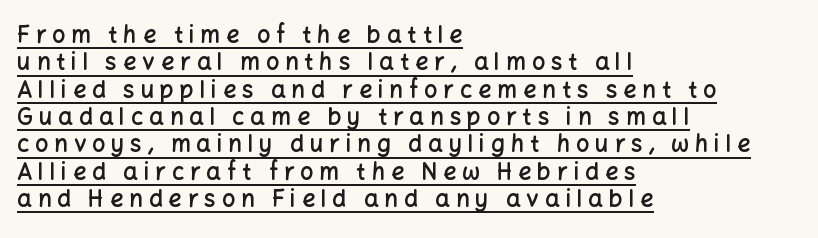
The string is rendered with underlining switched on. Does the copy run flush right? No — it runs flush left. Between one letter and the next there's a generous, obvious gap. Stroke thickness is moderately raised; the sample reads as semibold. The lettering holds an erect, upright posture throughout.
